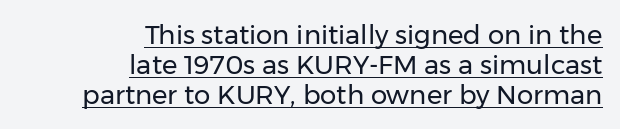
On a weight scale, this lands at 450 or below. Has an underline been added? It has. This sample uses plain, unmodified letter spacing. This sample is right-justified, so line beginnings fall wherever the words allow.
